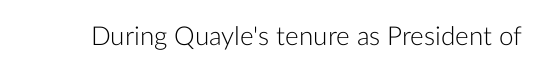
The image shows 26 px text type, upright; set normal letter spacing, not underlined.
